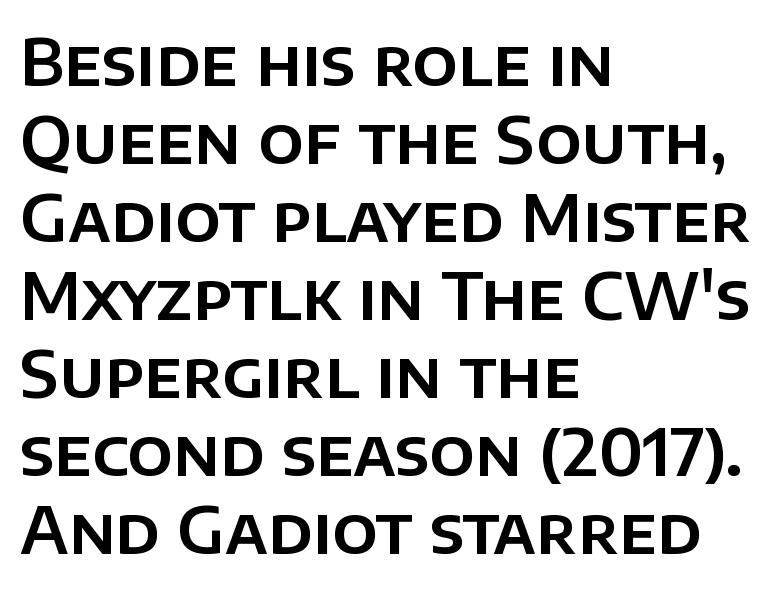
Ordinary non-slanted type is in use. The rendering uses natural spacing where letterforms have individual widths. Casual observation: everything's shoved over to the left. Serif or sans? Sans — the stroke terminals are bare. This sample uses plain, unmodified letter spacing. Just letters on the line, the space beneath them empty.
